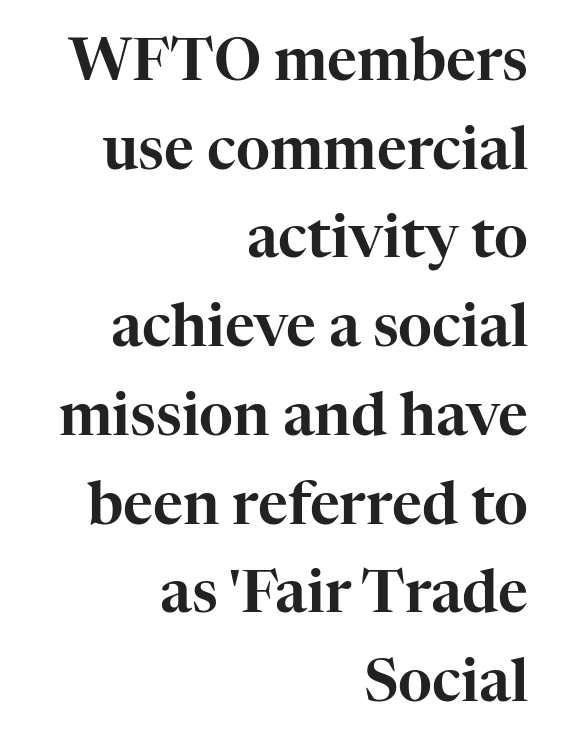
{"serif": "yes", "italic": "no", "width": "normal", "stroke_contrast": "high", "x_height": "medium", "monospaced": "no", "underline": "no", "align": "right", "line_spacing": "normal", "line_spacing_ratio": 1.53, "letter_spacing": "normal", "letter_spacing_em": 0.0, "glyph_px": 58}
